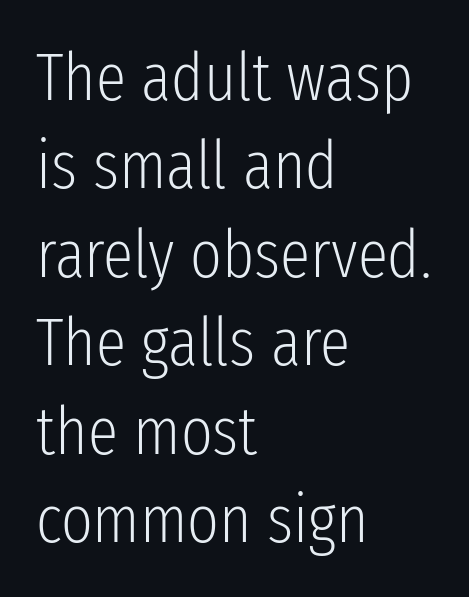
The image shows 68 px light, condensed sans-serif type, upright; set left-aligned, normal line spacing (1.3x), normal letter spacing, not underlined; low stroke contrast and a medium x-height.
